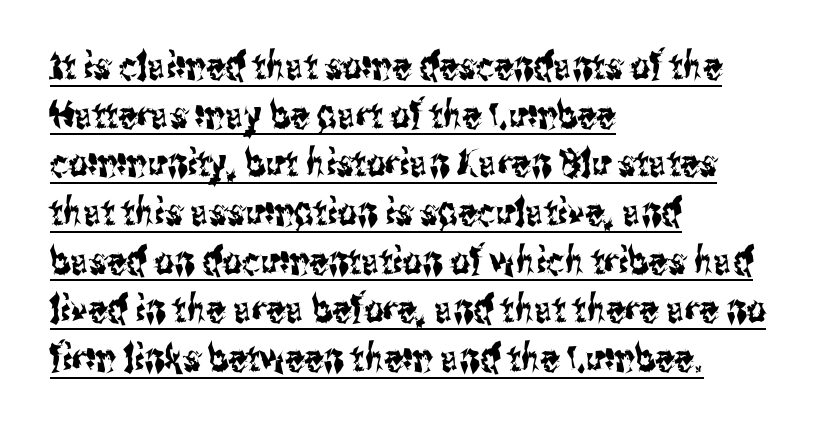
{"serif": "no", "italic": "no", "width": "condensed", "stroke_contrast": "medium", "x_height": "medium", "monospaced": "no", "underline": "yes", "align": "left", "line_spacing": "normal", "line_spacing_ratio": 1.28, "letter_spacing": "normal", "letter_spacing_em": 0.0, "glyph_px": 38}
